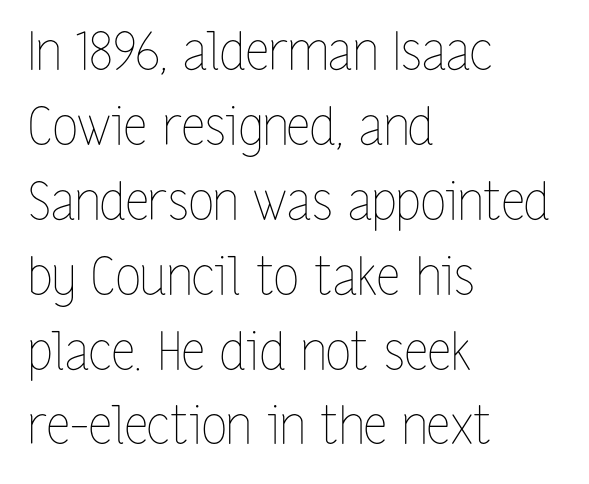
The image shows 52 px thin, condensed type, upright; set left-aligned, normal line spacing (1.44x), normal letter spacing, not underlined; low stroke contrast and a medium x-height.
